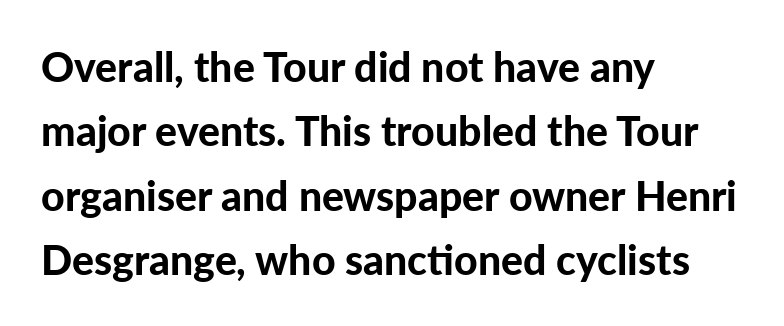
{"serif": "no", "italic": "no", "bold": "yes", "weight": "bold", "width": "normal", "stroke_contrast": "low", "x_height": "medium", "monospaced": "no", "underline": "no", "align": "left", "line_spacing": "normal", "line_spacing_ratio": 1.57, "letter_spacing": "normal", "letter_spacing_em": 0.0, "glyph_px": 41}
